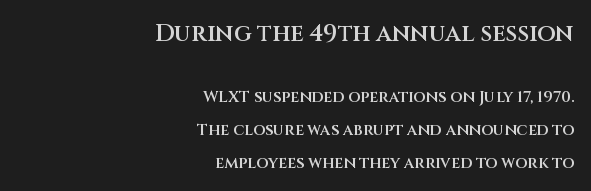
Q: Is the text bold? A: Semi-bold.
Q: Is the text italic (slanted)? A: No, it is upright.
Q: Is the text underlined? A: No.
Q: How is the paragraph aligned? A: Right-aligned.
Q: Is the spacing between letters normal or unusually wide? A: Normal.
Q: Is the spacing between lines tight, normal or loose? A: Loose.
Q: Which block of text is set in a larger size, the first (top) or the second (bottom)? A: The first (top) one.
